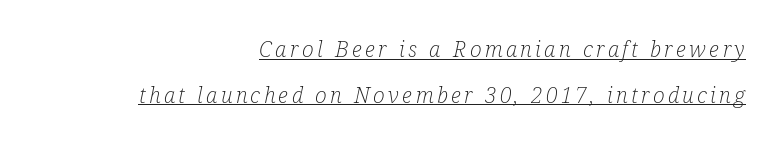
{"italic": "yes", "lean": "right", "slant_degrees": 12, "bold": "no", "underline": "yes", "align": "right", "line_spacing": "loose", "line_spacing_ratio": 2.07, "glyph_px": 22}
